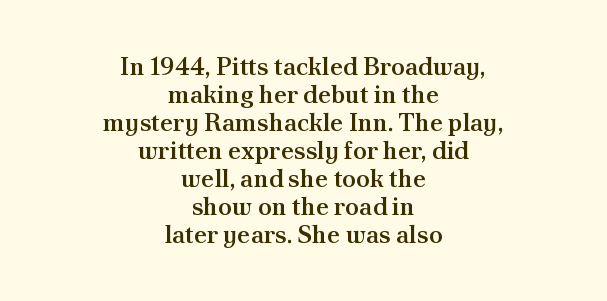
The image shows 25 px text type, upright; set centered, tight line spacing (1.12x), normal letter spacing, not underlined.
